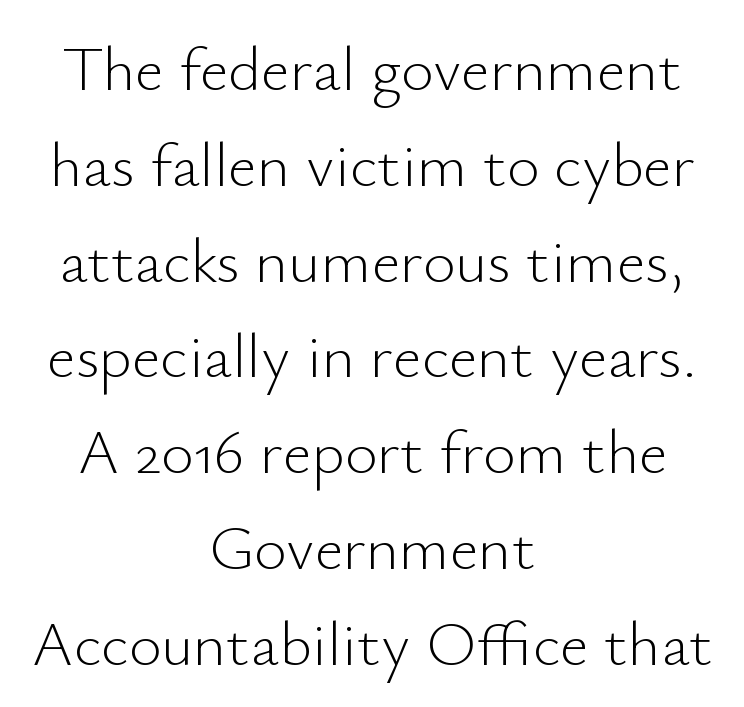
The image shows 63 px light sans-serif type, upright; set centered, normal line spacing (1.52x), normal letter spacing, not underlined; low stroke contrast and a small x-height.
